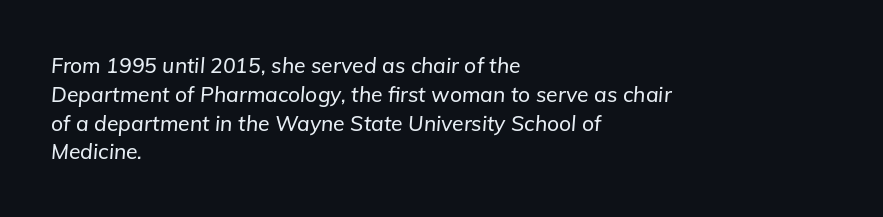
Q: Is the text italic (slanted)? A: Yes, it leans right by about 5 degrees.
Q: Is the text underlined? A: No.
Q: How is the paragraph aligned? A: Left-aligned.
Q: Is the spacing between letters normal or unusually wide? A: Normal.
Q: Is the spacing between lines tight, normal or loose? A: Normal.
